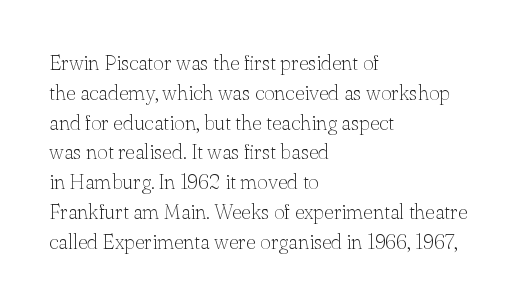
{"italic": "no", "bold": "no", "underline": "no", "align": "left", "line_spacing": "normal", "line_spacing_ratio": 1.42, "letter_spacing": "normal", "letter_spacing_em": 0.0, "glyph_px": 21}
